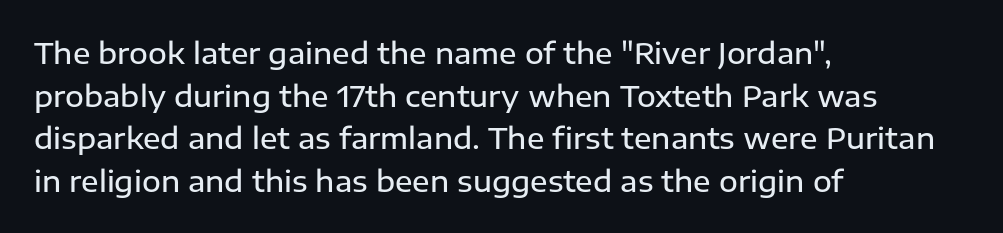
{"serif": "no", "italic": "no", "bold": "semi", "weight": "semibold", "width": "normal", "stroke_contrast": "low", "x_height": "medium", "monospaced": "no", "underline": "no", "align": "left", "line_spacing": "normal", "line_spacing_ratio": 1.47, "letter_spacing": "normal", "letter_spacing_em": 0.0, "glyph_px": 29}
